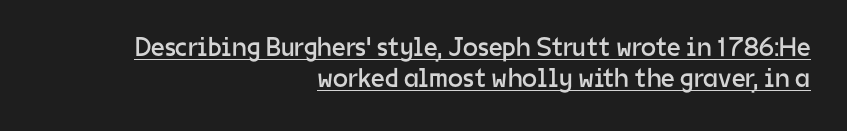
Q: Is the text bold? A: No.
Q: Is the text italic (slanted)? A: No, it is upright.
Q: Is the text underlined? A: Yes.
Q: How is the paragraph aligned? A: Right-aligned.
Q: Is the spacing between letters normal or unusually wide? A: Normal.
Q: Is the spacing between lines tight, normal or loose? A: Tight.
